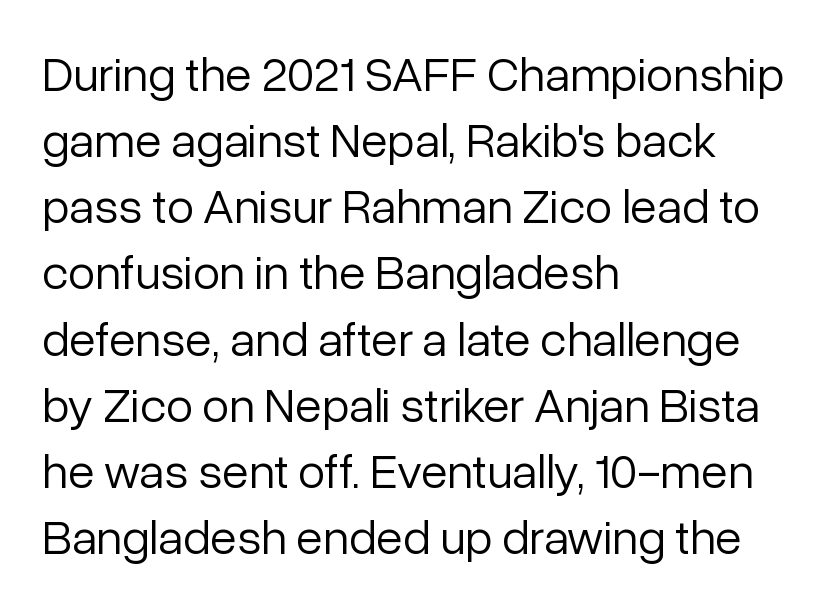
Q: Is the text bold? A: No.
Q: Is the text italic (slanted)? A: No, it is upright.
Q: Is the typeface a serif or a sans-serif typeface? A: Sans-serif.
Q: Is the text underlined? A: No.
Q: How is the paragraph aligned? A: Left-aligned.
Q: Is the spacing between letters normal or unusually wide? A: Normal.
Q: Is the spacing between lines tight, normal or loose? A: Normal.
Q: Width (condensed, normal, or wide)? A: Normal.
Q: Stroke contrast? A: Low.
Q: x-height? A: Medium.
Q: Monospaced? A: No.
